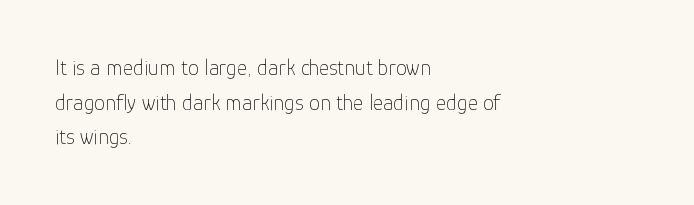
Which margin do the lines hug? The left one — the right edge is uneven. This is roman type, the default non-slanted kind. Summary of vertical rhythm: regular, with standard interline spacing. These glyphs show unthickened strokes, regular width or finer. The rendering keeps characters at their native spacing. The gap between lines stays unmarked.
